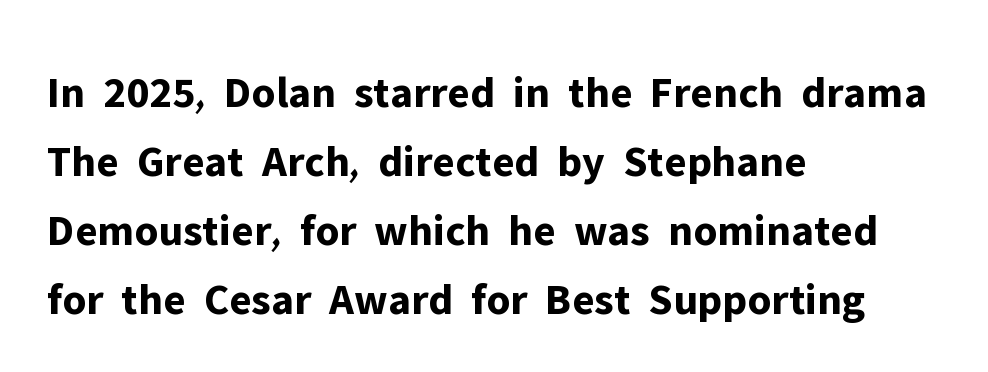
The image shows 45 px bold sans-serif type, upright; set left-aligned, normal line spacing (1.53x), normal letter spacing, not underlined; low stroke contrast and a medium x-height.
